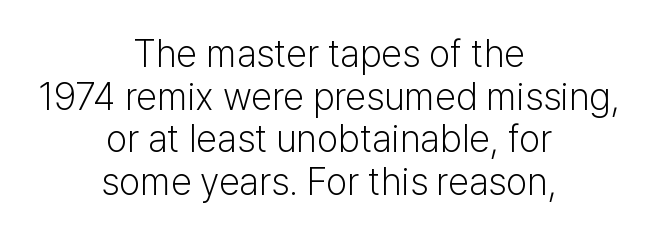
Look at the tracking — it's just the regular setting, nothing added. Varying glyph widths throughout — classic text-font behaviour. No word sits above an underline. The axis of the letterforms is exactly vertical. The strokes carry an ordinary text weight at most.
